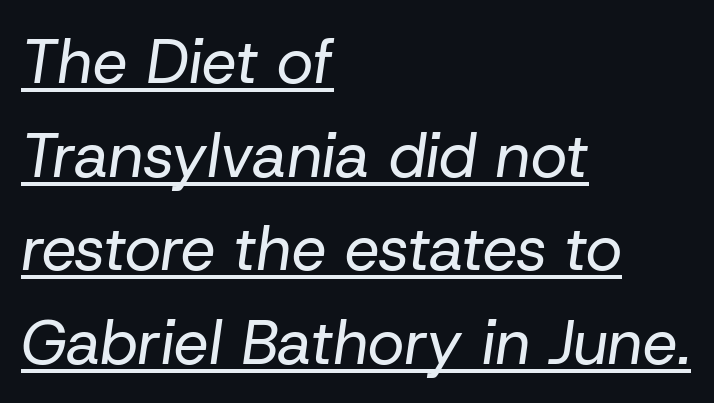
{"italic": "yes", "lean": "right", "slant_degrees": 8, "bold": "no", "weight": "regular", "width": "normal", "stroke_contrast": "low", "x_height": "medium", "monospaced": "no", "underline": "yes", "align": "left", "line_spacing": "normal", "line_spacing_ratio": 1.51, "letter_spacing": "normal", "letter_spacing_em": 0.0, "glyph_px": 62}
